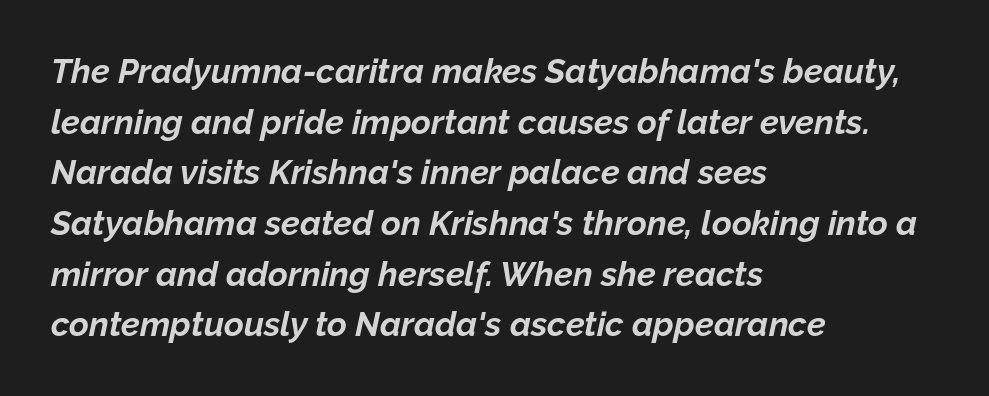
{"italic": "yes", "lean": "right", "slant_degrees": 12, "bold": "yes", "weight": "bold", "width": "normal", "stroke_contrast": "low", "x_height": "medium", "monospaced": "no", "underline": "no", "align": "left", "line_spacing": "normal", "line_spacing_ratio": 1.49, "letter_spacing": "normal", "letter_spacing_em": 0.0, "glyph_px": 34}
